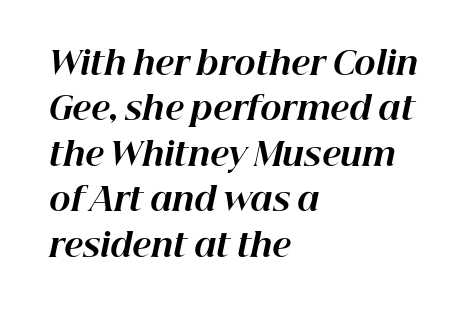
Q: Is the text bold? A: Yes.
Q: Is the text italic (slanted)? A: Yes, it leans right by about 12 degrees.
Q: Is the text underlined? A: No.
Q: How is the paragraph aligned? A: Left-aligned.
Q: Is the spacing between letters normal or unusually wide? A: Normal.
Q: Is the spacing between lines tight, normal or loose? A: Normal.
Q: Width (condensed, normal, or wide)? A: Normal.
Q: Stroke contrast? A: High.
Q: x-height? A: Medium.
Q: Monospaced? A: No.
